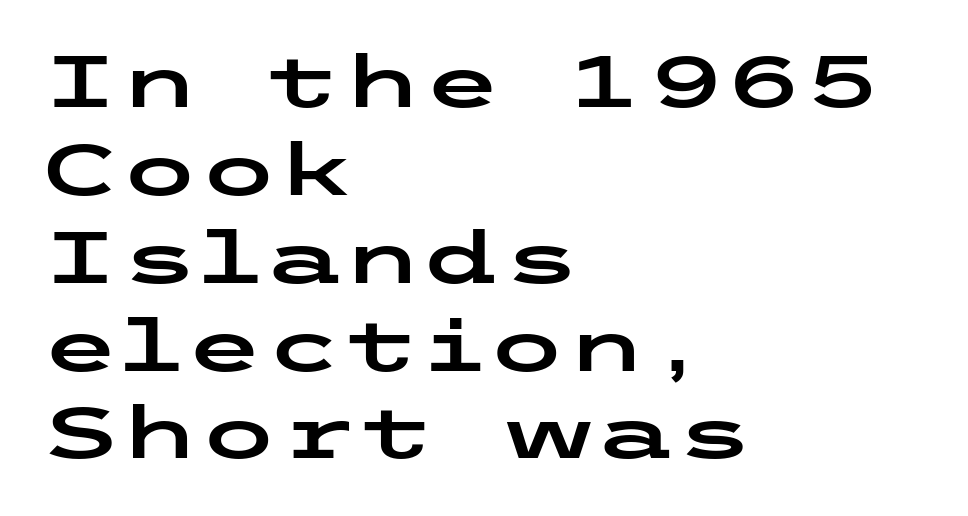
Ordinary non-slanted type is in use. Characters follow at the spacing the type designer built in. Layout note: lines flush left. Each row of text sits above clean, open space. Font category for this specimen: sans-serif.
